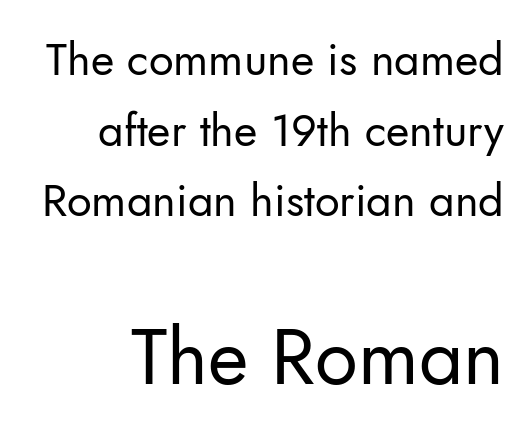
The image shows 78 px regular-weight sans-serif type, upright; set right-aligned, normal line spacing (1.57x), normal letter spacing, not underlined; the second (bottom) block is 1.73x larger; low stroke contrast and a small x-height.
